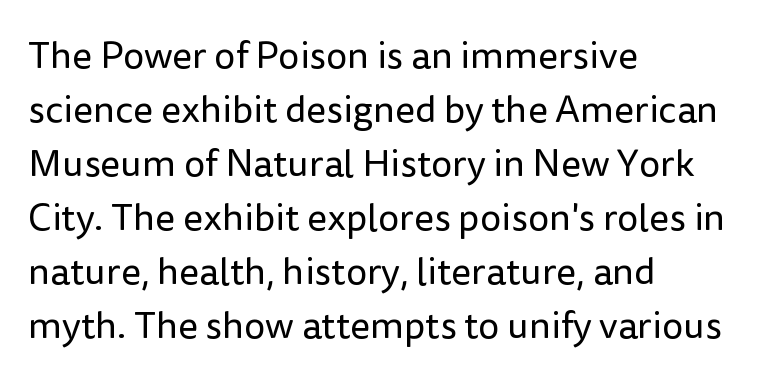
Is this a fixed-width face? No — the glyphs have proportional, varying widths. A clean baseline with only descenders dipping below it. The type is set solid horizontally, with unmodified tracking. Weight: regular or lighter.
